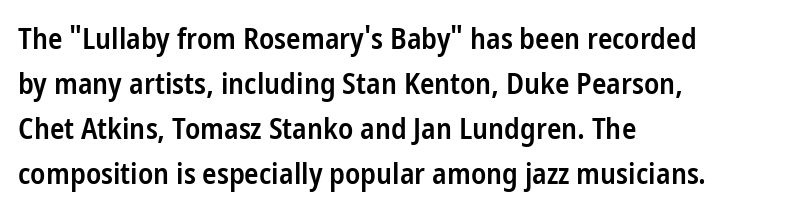
Q: Is the text bold? A: Semi-bold.
Q: Is the text italic (slanted)? A: No, it is upright.
Q: Is the typeface a serif or a sans-serif typeface? A: Sans-serif.
Q: Is the text underlined? A: No.
Q: How is the paragraph aligned? A: Left-aligned.
Q: Is the spacing between letters normal or unusually wide? A: Normal.
Q: Is the spacing between lines tight, normal or loose? A: Normal.
Q: Width (condensed, normal, or wide)? A: Condensed.
Q: Stroke contrast? A: Low.
Q: x-height? A: Medium.
Q: Monospaced? A: No.
